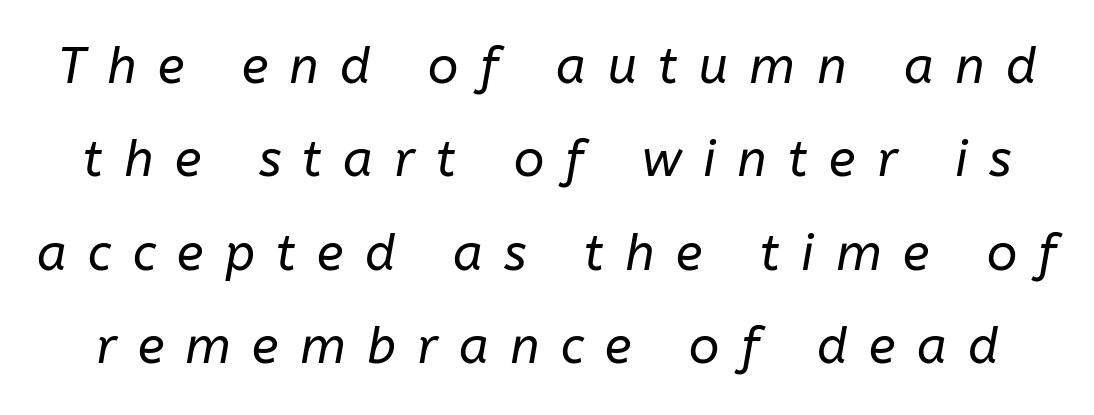
The image shows 50 px regular-weight type, italic (leaning right); set line spacing 1.87x, unusually wide letter spacing (+0.43 em), not underlined; low stroke contrast and a medium x-height.
